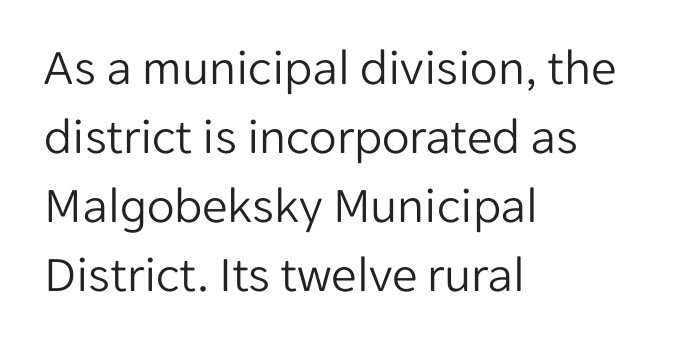
The image shows 51 px light sans-serif type, upright; set left-aligned, normal line spacing (1.35x), normal letter spacing, not underlined; low stroke contrast and a medium x-height.
